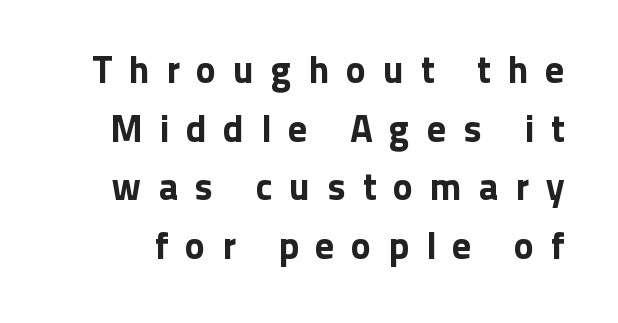
These lines sit exactly where default settings would place them. Here the designer chose a conventional face with non-uniform glyph widths. When letters stand straight like this, we call the style roman or upright. Has an underline been added? It has not.
